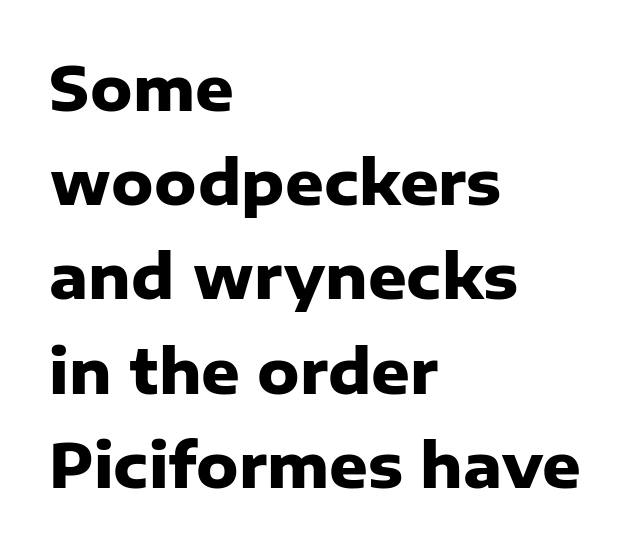
The image shows 60 px heavy sans-serif type, upright; set left-aligned, normal line spacing (1.57x), normal letter spacing, not underlined; low stroke contrast and a medium x-height.
